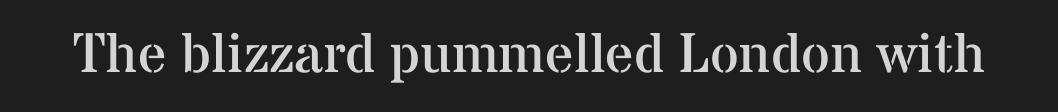
Q: Is the text bold? A: No.
Q: Is the text italic (slanted)? A: No, it is upright.
Q: Is the typeface a serif or a sans-serif typeface? A: Serif.
Q: Is the text underlined? A: No.
Q: Is the spacing between letters normal or unusually wide? A: Normal.
Q: Width (condensed, normal, or wide)? A: Normal.
Q: Stroke contrast? A: Medium.
Q: x-height? A: Medium.
Q: Monospaced? A: No.
